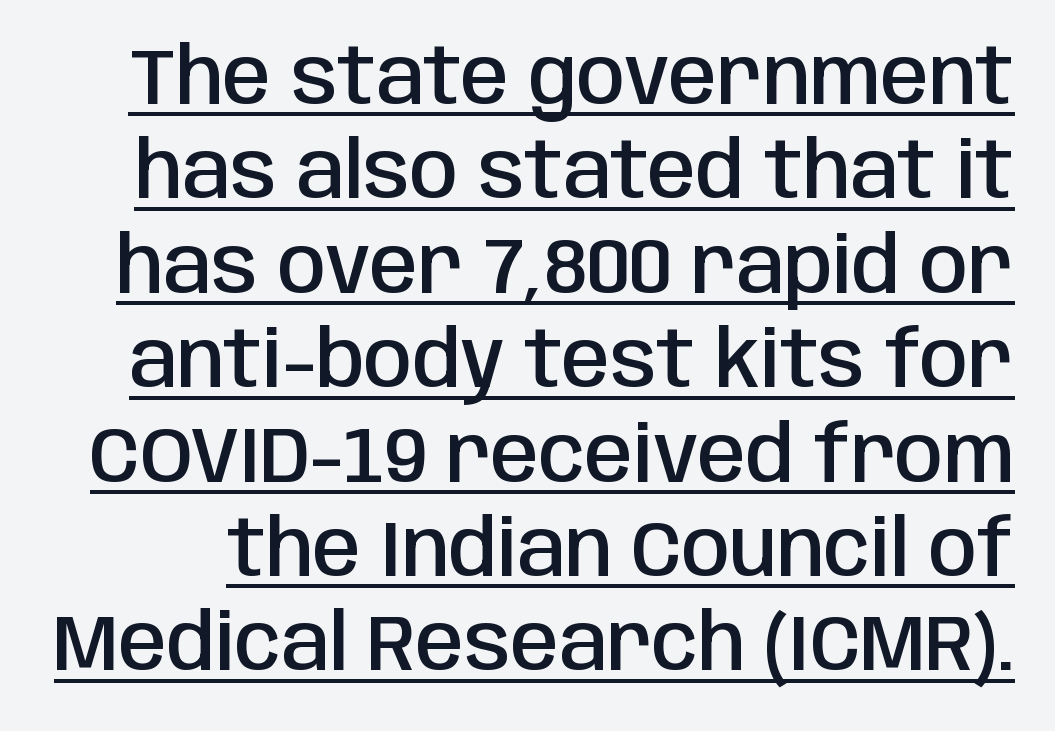
The image shows 78 px semibold, condensed sans-serif type, upright; set line spacing 1.21x, normal letter spacing, underlined; low stroke contrast and a large x-height.
